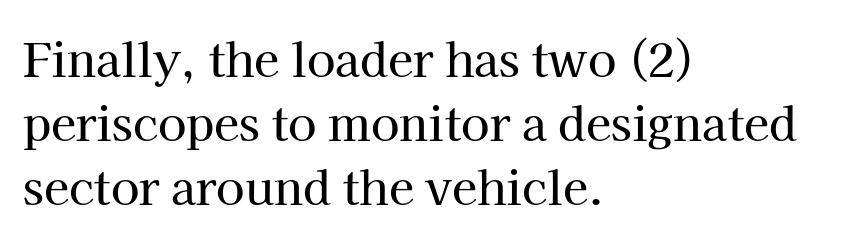
The image shows 46 px serif type, upright; set left-aligned, normal line spacing (1.39x), normal letter spacing, not underlined; high stroke contrast and a medium x-height.
